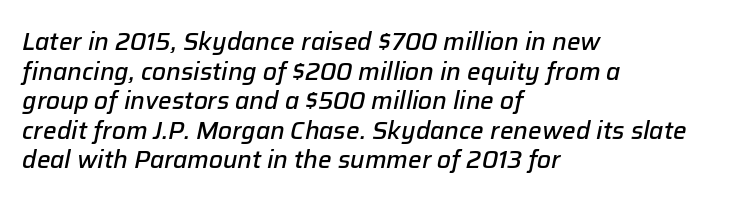
The text block is weighted toward the left margin, trailing off unevenly rightward. The specimen omits any rule beneath the text block's lines. Notice the strokes are somewhat thickened but not fully heavy: this is a semibold. The line texture is even and compact thanks to regular tracking.
